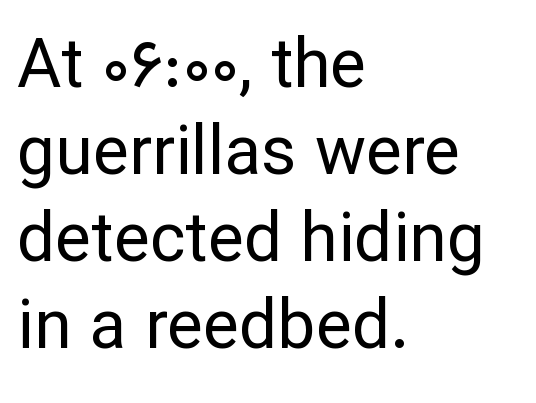
The image shows 68 px regular-weight sans-serif type, upright; set left-aligned, normal line spacing (1.28x), normal letter spacing, not underlined; low stroke contrast and a medium x-height.
